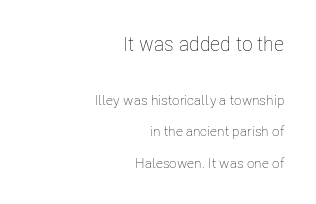
{"italic": "no", "bold": "no", "underline": "no", "align": "right", "line_spacing": "loose", "line_spacing_ratio": 2.22, "letter_spacing": "normal", "letter_spacing_em": 0.0, "larger_block": "first", "size_ratio": 1.43, "glyph_px": 20}
